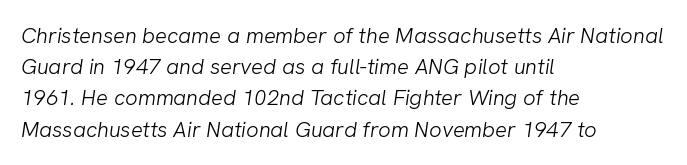
Q: Is the text bold? A: No.
Q: Is the text underlined? A: No.
Q: How is the paragraph aligned? A: Left-aligned.
Q: Is the spacing between letters normal or unusually wide? A: Normal.
Q: Is the spacing between lines tight, normal or loose? A: Normal.
